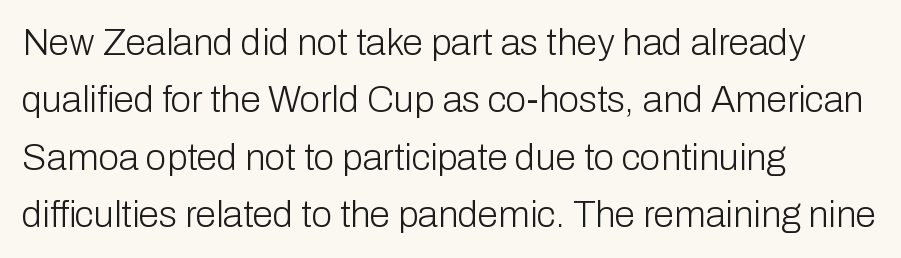
{"serif": "no", "italic": "no", "bold": "no", "weight": "light", "width": "normal", "stroke_contrast": "low", "x_height": "medium", "monospaced": "no", "underline": "no", "align": "left", "line_spacing": "normal", "line_spacing_ratio": 1.55, "letter_spacing": "normal", "letter_spacing_em": 0.0, "glyph_px": 37}
